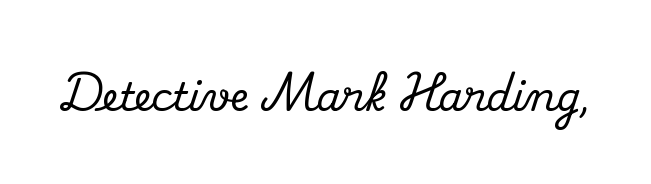
{"serif": "yes", "width": "normal", "stroke_contrast": "medium", "x_height": "small", "monospaced": "no", "underline": "no", "letter_spacing": "normal", "letter_spacing_em": 0.0, "glyph_px": 39}
